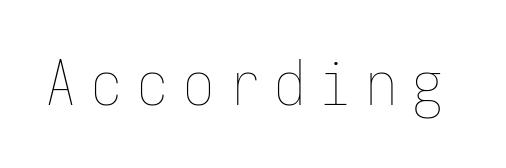
The image shows 62 px thin, condensed type, upright, monospaced; set unusually wide letter spacing (+0.24 em), not underlined; low stroke contrast and a medium x-height.
